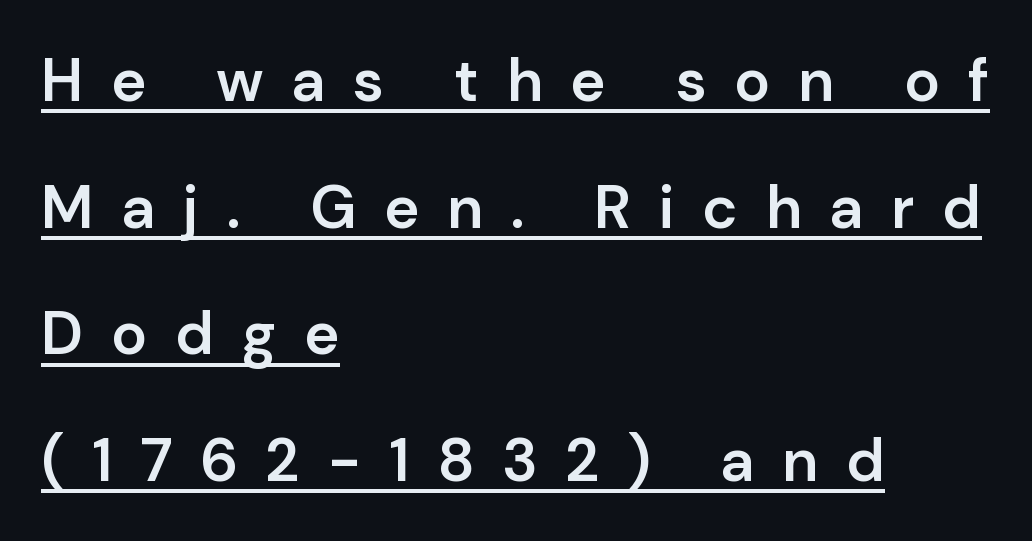
The image shows 60 px semibold sans-serif type, upright; set left-aligned, loose line spacing (2.11x), unusually wide letter spacing (+0.46 em), underlined; low stroke contrast and a medium x-height.
